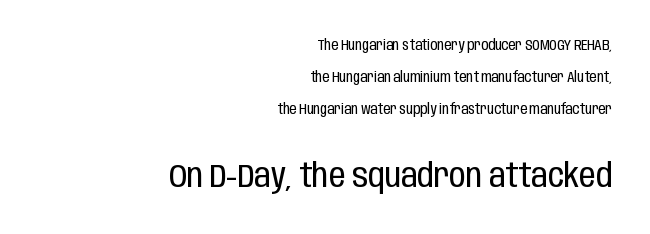
The rendering keeps characters at their native spacing. The letterforms sit at book weight or below. Grotesque or geometric, the face here clearly has no serifs. Right-aligned paragraph, ragged on the left. This is roman type, the default non-slanted kind.
